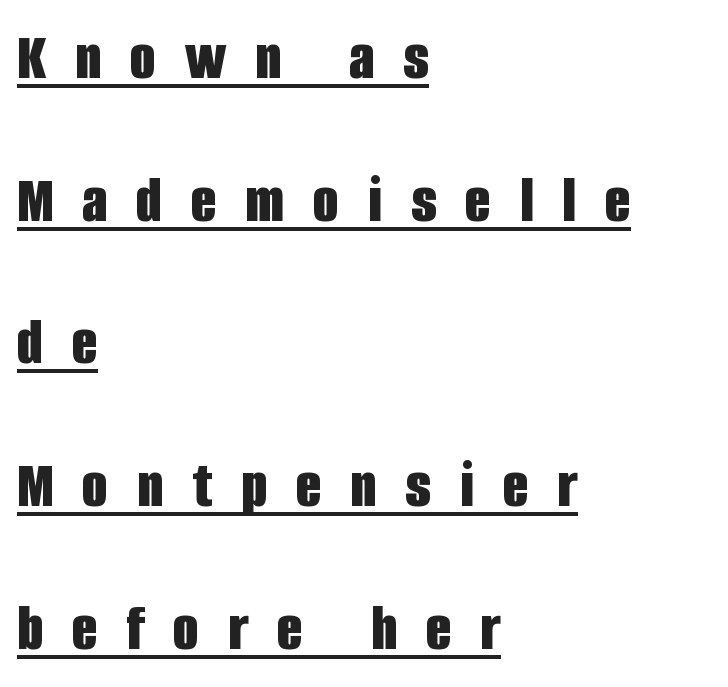
Q: Is the text bold? A: Yes.
Q: Is the text italic (slanted)? A: No, it is upright.
Q: Is the typeface a serif or a sans-serif typeface? A: Sans-serif.
Q: Is the text underlined? A: Yes.
Q: How is the paragraph aligned? A: Left-aligned.
Q: Is the spacing between letters normal or unusually wide? A: Unusually wide.
Q: Is the spacing between lines tight, normal or loose? A: Loose.
Q: Width (condensed, normal, or wide)? A: Condensed.
Q: Stroke contrast? A: Low.
Q: x-height? A: Large.
Q: Monospaced? A: No.
